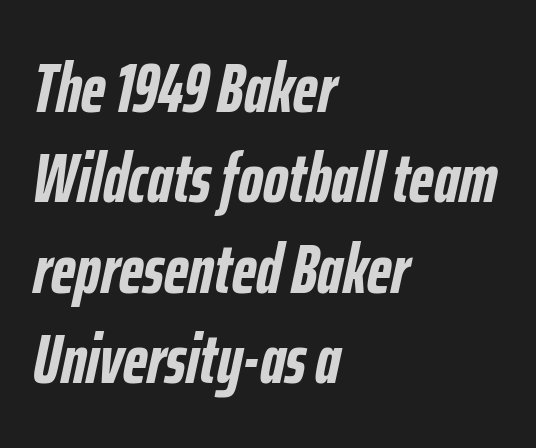
The image shows 69 px semibold, condensed type, italic (leaning right); set left-aligned, normal line spacing (1.31x), normal letter spacing, not underlined; low stroke contrast and a medium x-height.
